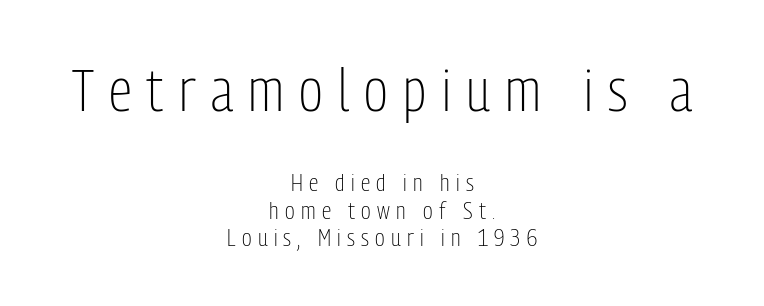
These two chunks differ in scale, with the top chunk taking the larger measure. This sample is center-justified, so both line endings float freely. The rendering shows plain stroke endings on the letterforms — a sans-serif design. Here the designer chose a conventional face with non-uniform glyph widths.
